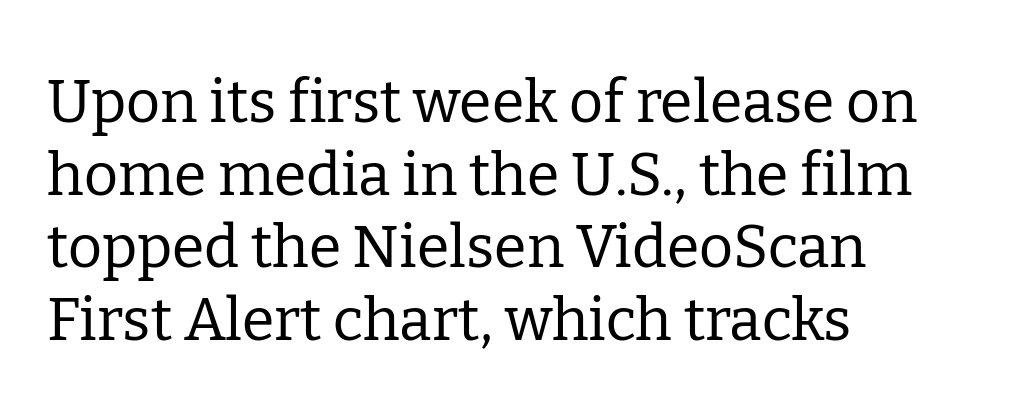
Q: Is the text bold? A: No.
Q: Is the text italic (slanted)? A: No, it is upright.
Q: Is the typeface a serif or a sans-serif typeface? A: Serif.
Q: Is the text underlined? A: No.
Q: How is the paragraph aligned? A: Left-aligned.
Q: Is the spacing between letters normal or unusually wide? A: Normal.
Q: Width (condensed, normal, or wide)? A: Normal.
Q: Stroke contrast? A: Low.
Q: x-height? A: Medium.
Q: Monospaced? A: No.
